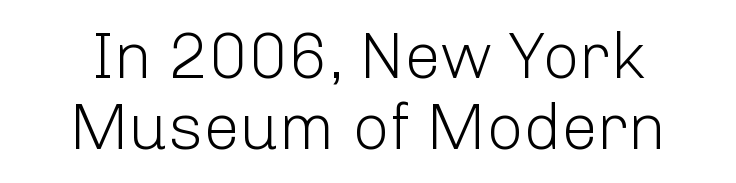
{"serif": "no", "italic": "no", "bold": "no", "weight": "light", "width": "normal", "stroke_contrast": "low", "x_height": "medium", "monospaced": "no", "underline": "no", "align": "center", "line_spacing": "tight", "line_spacing_ratio": 1.1, "letter_spacing": "normal", "letter_spacing_em": 0.0, "glyph_px": 65}
